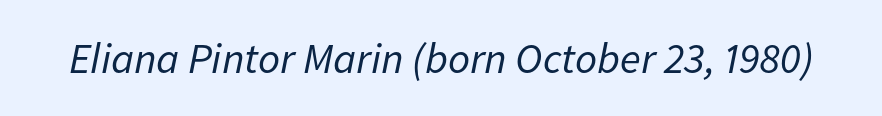
The image shows 43 px regular-weight type, italic (leaning right); set normal letter spacing, not underlined; low stroke contrast and a medium x-height.
